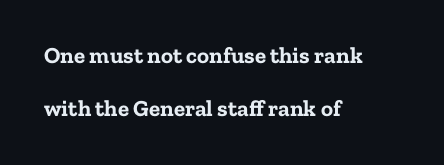
Q: Is the text bold? A: Yes.
Q: Is the text italic (slanted)? A: No, it is upright.
Q: Is the text underlined? A: No.
Q: How is the paragraph aligned? A: Left-aligned.
Q: Is the spacing between letters normal or unusually wide? A: Normal.
Q: Is the spacing between lines tight, normal or loose? A: Loose.
